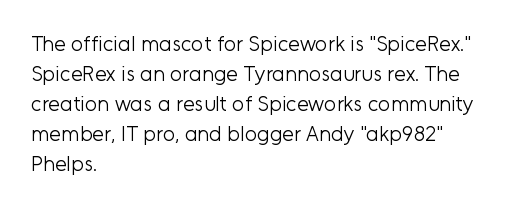
Compared with typical body copy, the letter spacing here is the same. The text block is weighted toward the left margin, trailing off unevenly rightward. The foot of each line stays bare and open. Evenly set lines give the paragraph a standard silhouette. Stroke thickness stays within the range of a standard reading face or lighter.
